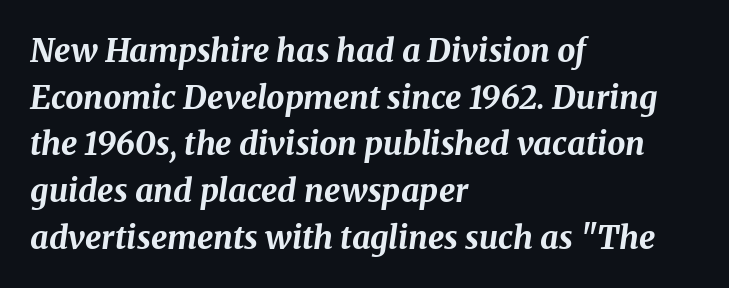
The image shows 32 px bold type, italic (leaning right); set left-aligned, normal line spacing (1.46x), normal letter spacing, not underlined; medium stroke contrast and a medium x-height.
